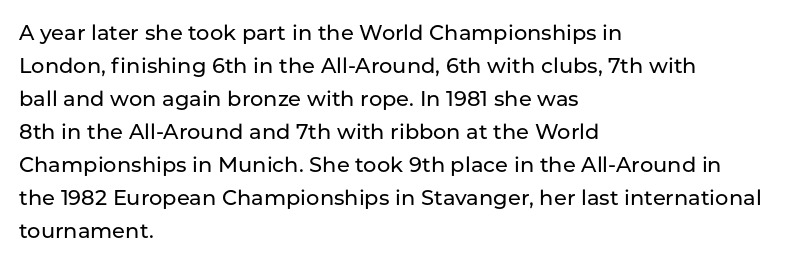
Q: Is the text italic (slanted)? A: No, it is upright.
Q: Is the text underlined? A: No.
Q: How is the paragraph aligned? A: Left-aligned.
Q: Is the spacing between letters normal or unusually wide? A: Normal.
Q: Is the spacing between lines tight, normal or loose? A: Normal.
